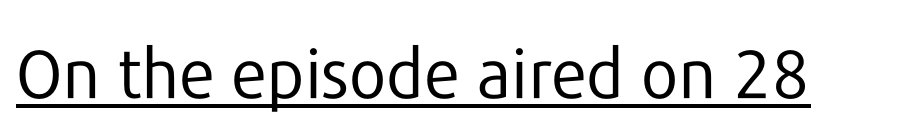
The lettering is marked with a stroke running underneath it. Each letter keeps its own natural width here, so spacing adapts to shape. Look at the tracking — it's just the regular setting, nothing added. The font is comparable to plain body text, perhaps lighter.
